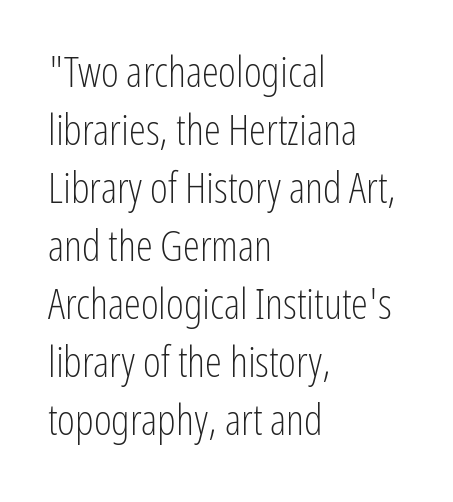
The image shows 43 px light, condensed sans-serif type, upright; set left-aligned, normal line spacing (1.35x), normal letter spacing, not underlined; low stroke contrast and a medium x-height.
